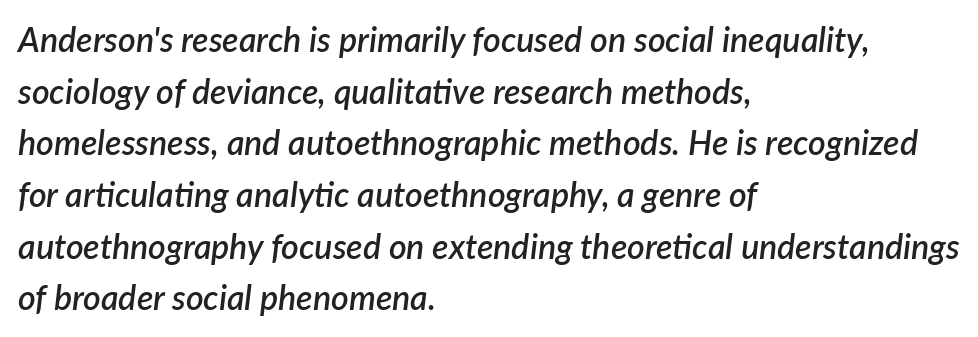
Q: Is the text bold? A: Semi-bold.
Q: Is the text italic (slanted)? A: Yes, it leans right by about 7 degrees.
Q: Is the text underlined? A: No.
Q: How is the paragraph aligned? A: Left-aligned.
Q: Is the spacing between letters normal or unusually wide? A: Normal.
Q: Is the spacing between lines tight, normal or loose? A: Normal.
Q: Width (condensed, normal, or wide)? A: Normal.
Q: Stroke contrast? A: Low.
Q: x-height? A: Medium.
Q: Monospaced? A: No.
